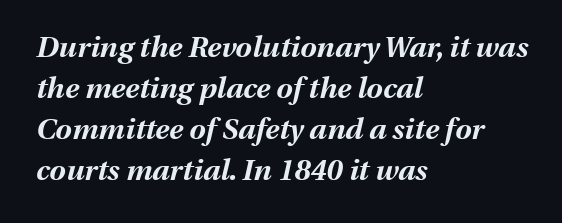
{"italic": "yes", "lean": "right", "slant_degrees": 13, "bold": "yes", "weight": "bold", "width": "normal", "stroke_contrast": "medium", "x_height": "medium", "monospaced": "no", "underline": "no", "align": "left", "line_spacing": "normal", "line_spacing_ratio": 1.41, "letter_spacing": "normal", "letter_spacing_em": 0.0, "glyph_px": 29}
